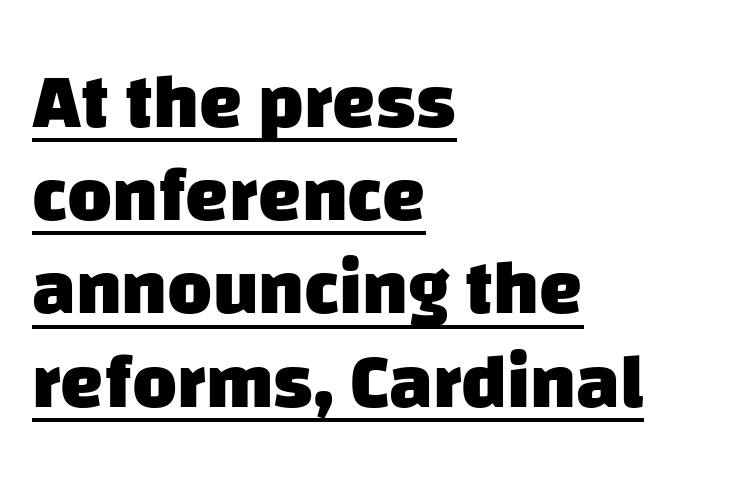
Q: Is the text bold? A: Yes.
Q: Is the typeface a serif or a sans-serif typeface? A: Sans-serif.
Q: Is the text underlined? A: Yes.
Q: How is the paragraph aligned? A: Left-aligned.
Q: Is the spacing between letters normal or unusually wide? A: Normal.
Q: Width (condensed, normal, or wide)? A: Normal.
Q: Stroke contrast? A: Low.
Q: x-height? A: Large.
Q: Monospaced? A: No.
